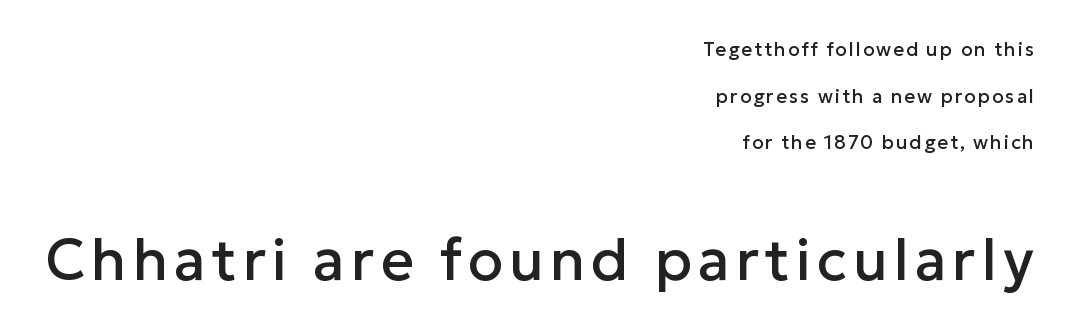
Notice how the stems are strictly vertical — no italics here. Character widths vary here, with narrow letters taking less room than wide ones. The more generous point size was reserved for the lower chunk. Caption: multi-line text, flush right, ragged left. The passage shown is typeset with a sans-serif family.
